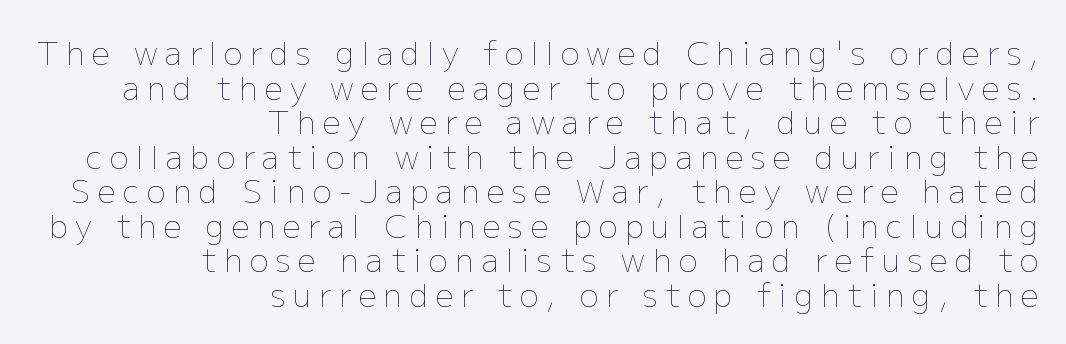
The image shows 32 px thin type, upright; set right-aligned, tight line spacing (1.08x), unusually wide letter spacing (+0.23 em), not underlined; low stroke contrast and a medium x-height.
